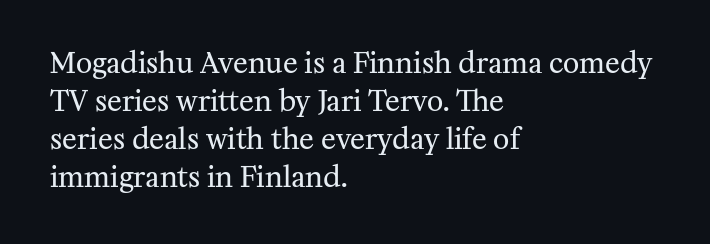
{"serif": "yes", "italic": "no", "bold": "no", "weight": "regular", "width": "normal", "stroke_contrast": "medium", "x_height": "medium", "monospaced": "no", "underline": "no", "align": "left", "line_spacing": "normal", "line_spacing_ratio": 1.36, "letter_spacing": "normal", "letter_spacing_em": 0.0, "glyph_px": 28}
